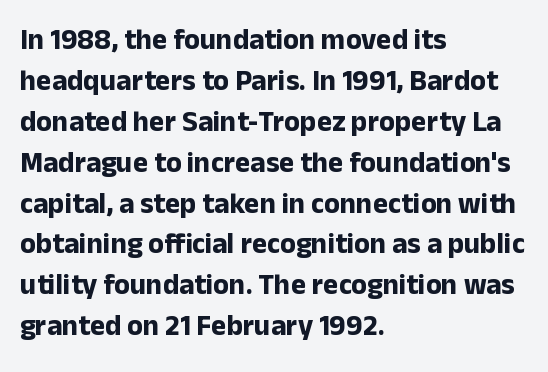
{"serif": "no", "italic": "no", "bold": "yes", "weight": "bold", "width": "normal", "stroke_contrast": "low", "x_height": "medium", "monospaced": "no", "underline": "no", "align": "left", "line_spacing": "normal", "line_spacing_ratio": 1.41, "letter_spacing": "normal", "letter_spacing_em": 0.0, "glyph_px": 29}
